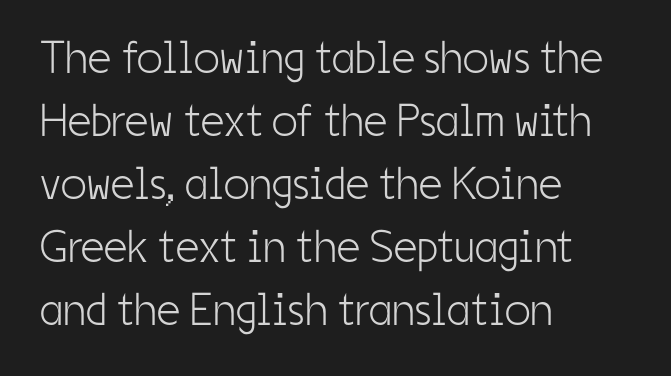
The cut favours lightness, reaching ordinary text weight at its darkest. Horizontally, the lines are justified to the leading edge only. Italic? Not at all — the glyphs are vertical. Underlining? Definitely not there.
